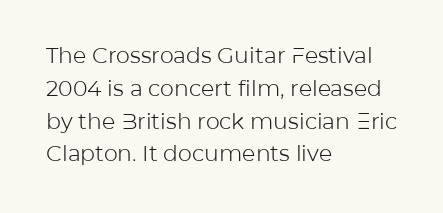
Q: Is the text bold? A: No.
Q: Is the text italic (slanted)? A: No, it is upright.
Q: Is the text underlined? A: No.
Q: How is the paragraph aligned? A: Left-aligned.
Q: Is the spacing between letters normal or unusually wide? A: Normal.
Q: Is the spacing between lines tight, normal or loose? A: Normal.
